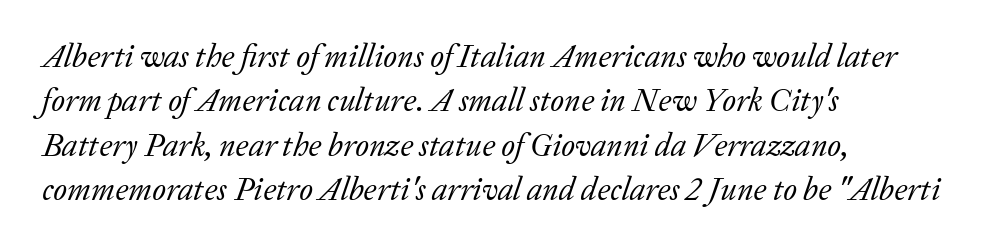
The image shows 32 px regular-weight serif type, italic (leaning right); set left-aligned, normal line spacing (1.39x), normal letter spacing, not underlined; low stroke contrast and a medium x-height.
